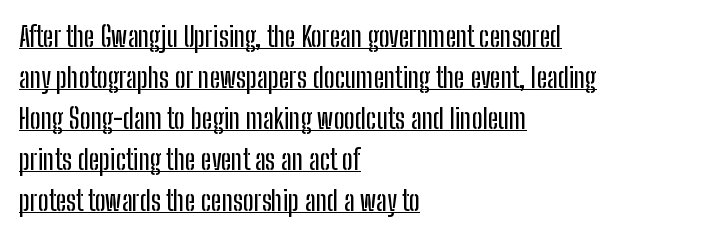
The image shows 28 px condensed sans-serif type, upright; set left-aligned, normal line spacing (1.46x), normal letter spacing, underlined; low stroke contrast and a medium x-height.
